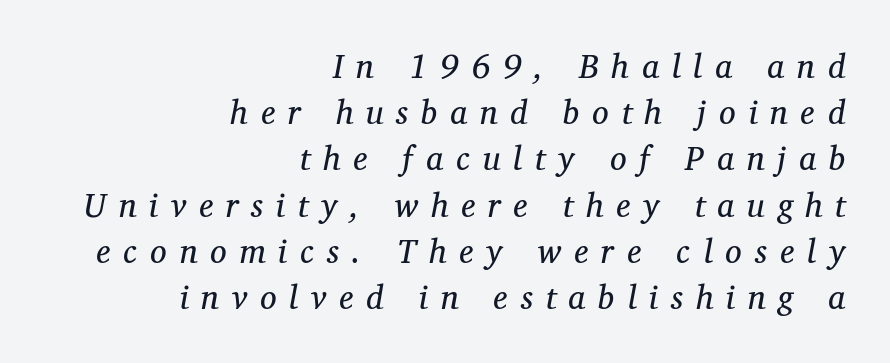
{"serif": "yes", "italic": "yes", "lean": "right", "slant_degrees": 12, "bold": "no", "weight": "regular", "width": "normal", "stroke_contrast": "medium", "x_height": "medium", "monospaced": "no", "underline": "no", "align": "right", "line_spacing": "normal", "line_spacing_ratio": 1.4, "letter_spacing": "wide", "letter_spacing_em": 0.39, "glyph_px": 33}
